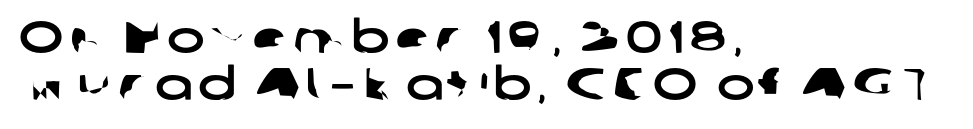
{"serif": "no", "width": "wide", "stroke_contrast": "low", "x_height": "medium", "monospaced": "no", "underline": "no", "align": "left", "line_spacing": "tight", "line_spacing_ratio": 1.04, "glyph_px": 45}
